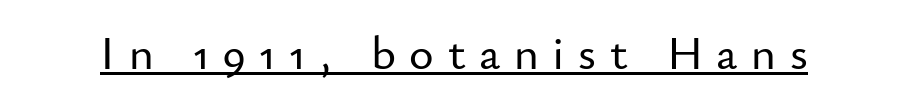
The image shows 47 px sans-serif type, upright; set unusually wide letter spacing (+0.29 em), underlined; low stroke contrast and a small x-height.
